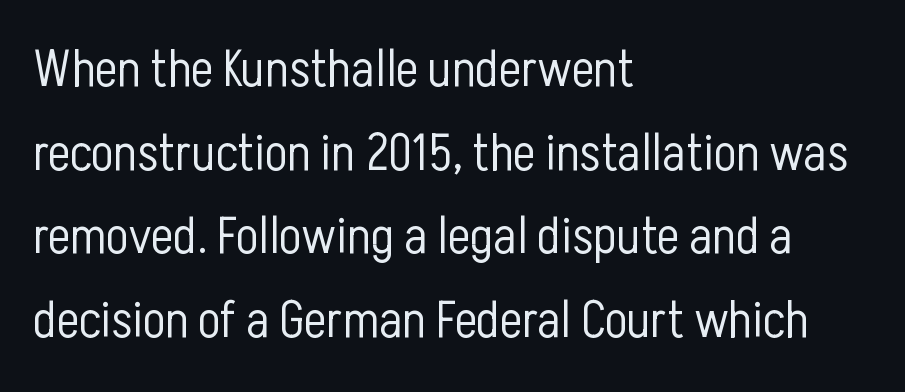
The image shows 53 px light, condensed sans-serif type, upright; set left-aligned, normal line spacing (1.58x), normal letter spacing, not underlined; low stroke contrast and a medium x-height.
